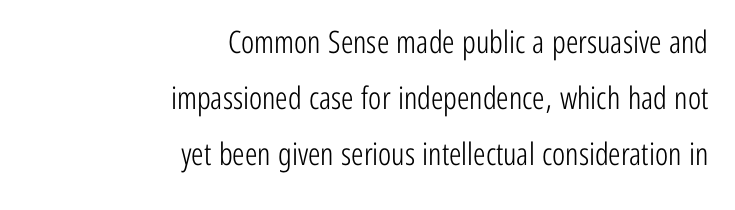
{"serif": "no", "italic": "no", "bold": "no", "weight": "light", "width": "condensed", "stroke_contrast": "low", "x_height": "medium", "monospaced": "no", "underline": "no", "align": "right", "line_spacing_ratio": 1.81, "letter_spacing": "normal", "letter_spacing_em": 0.0, "glyph_px": 31}
